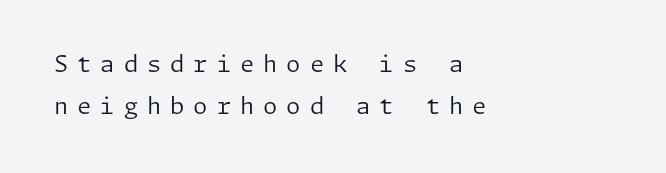
On a weight scale, this lands at 450 or below. The line texture is sparse and dotted thanks to wide tracking. Unmarked baselines from the first word to the last. Alignment: flush left. Notice how the stems are strictly vertical — no italics here.
